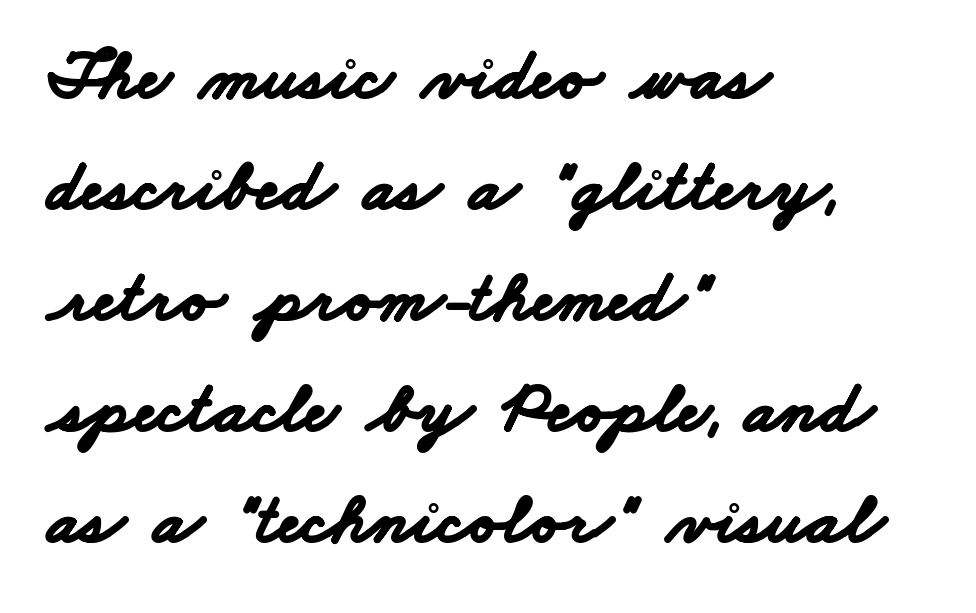
Q: Is the text bold? A: Yes.
Q: Is the typeface a serif or a sans-serif typeface? A: Sans-serif.
Q: Is the text underlined? A: No.
Q: How is the paragraph aligned? A: Left-aligned.
Q: Is the spacing between letters normal or unusually wide? A: Normal.
Q: Is the spacing between lines tight, normal or loose? A: Normal.
Q: Width (condensed, normal, or wide)? A: Wide.
Q: Stroke contrast? A: Low.
Q: x-height? A: Small.
Q: Monospaced? A: No.
